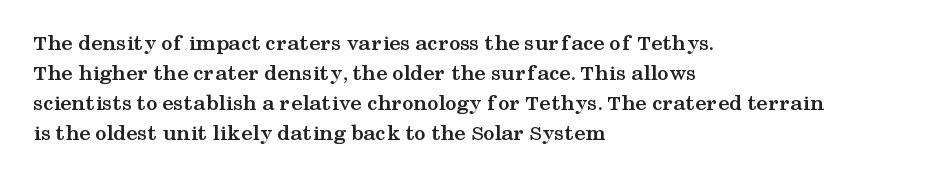
Designer's note — italics off, roman on. Clear beneath every line of the passage. Set as a true bold cut, around the 700 mark. How would I describe the line gaps? Plain and ordinary.
